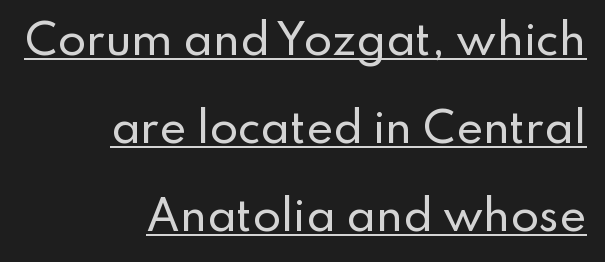
The image shows 41 px sans-serif type, upright; set right-aligned, loose line spacing (2.15x), normal letter spacing, underlined; low stroke contrast and a small x-height.
